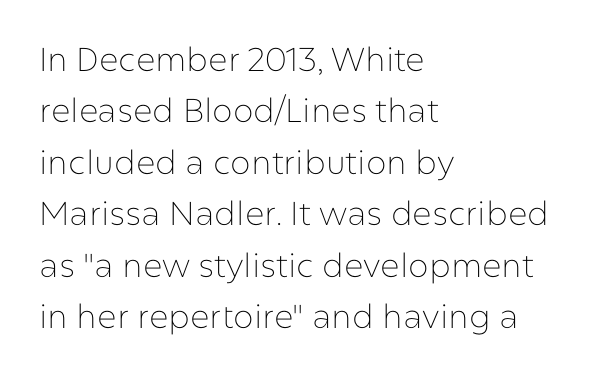
Anything drawn beneath the words? Only blank space. The characters display no serif detailing; their extremities are plain. The letters stand straight up with perfectly vertical stems. One-word summary of the alignment: left.
